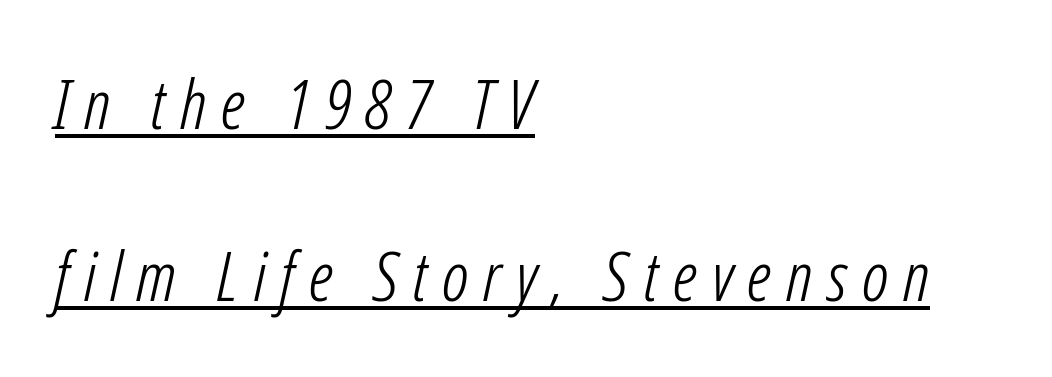
{"italic": "yes", "lean": "right", "slant_degrees": 12, "bold": "no", "weight": "light", "width": "condensed", "stroke_contrast": "low", "x_height": "medium", "monospaced": "no", "underline": "yes", "align": "left", "line_spacing": "loose", "line_spacing_ratio": 2.49, "letter_spacing": "wide", "letter_spacing_em": 0.21, "glyph_px": 69}
